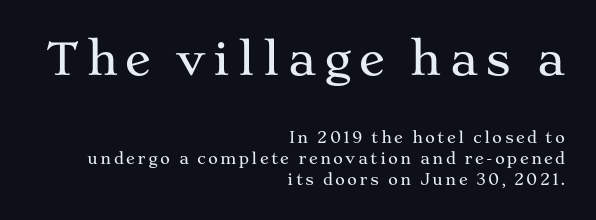
Q: Is the text italic (slanted)? A: No, it is upright.
Q: Is the typeface a serif or a sans-serif typeface? A: Serif.
Q: Is the text underlined? A: No.
Q: How is the paragraph aligned? A: Right-aligned.
Q: Is the spacing between lines tight, normal or loose? A: Normal.
Q: Which block of text is set in a larger size, the first (top) or the second (bottom)? A: The first (top) one.
Q: Width (condensed, normal, or wide)? A: Wide.
Q: Stroke contrast? A: Medium.
Q: x-height? A: Medium.
Q: Monospaced? A: No.
